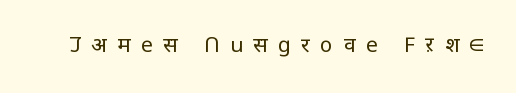
Q: Is the text bold? A: No.
Q: Is the text italic (slanted)? A: No, it is upright.
Q: Is the text underlined? A: No.
Q: Is the spacing between letters normal or unusually wide? A: Unusually wide.
